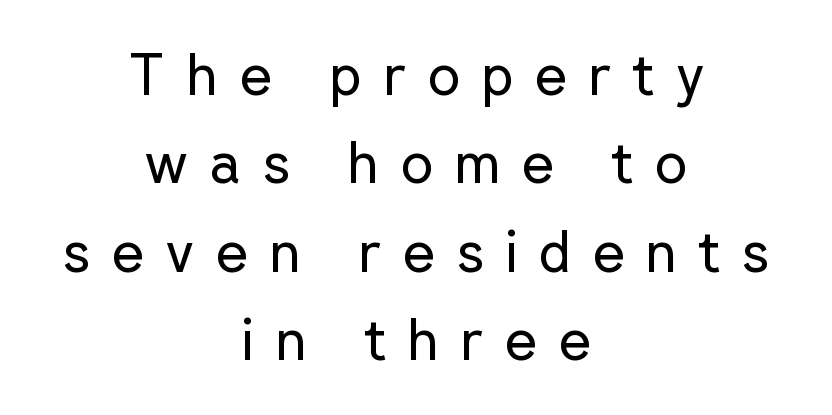
{"serif": "no", "italic": "no", "bold": "no", "weight": "regular", "width": "normal", "stroke_contrast": "low", "x_height": "medium", "monospaced": "no", "underline": "no", "align": "center", "line_spacing": "normal", "line_spacing_ratio": 1.55, "letter_spacing": "wide", "letter_spacing_em": 0.36, "glyph_px": 57}
